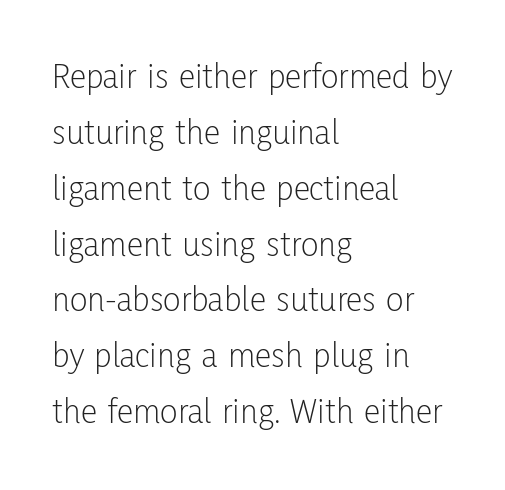
Q: Is the text bold? A: No.
Q: Is the text italic (slanted)? A: No, it is upright.
Q: Is the typeface a serif or a sans-serif typeface? A: Sans-serif.
Q: Is the text underlined? A: No.
Q: How is the paragraph aligned? A: Left-aligned.
Q: Is the spacing between letters normal or unusually wide? A: Normal.
Q: Is the spacing between lines tight, normal or loose? A: Normal.
Q: Width (condensed, normal, or wide)? A: Condensed.
Q: Stroke contrast? A: Low.
Q: x-height? A: Medium.
Q: Monospaced? A: No.
